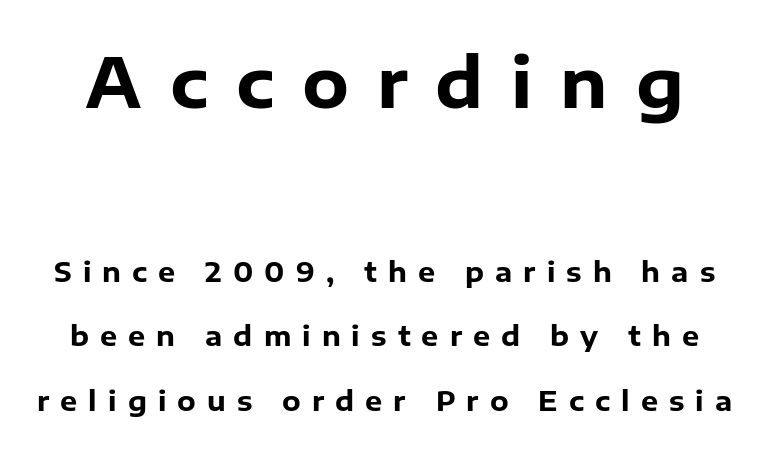
{"serif": "no", "italic": "no", "bold": "yes", "weight": "heavy", "width": "normal", "stroke_contrast": "low", "x_height": "medium", "monospaced": "no", "underline": "no", "line_spacing": "loose", "line_spacing_ratio": 2.39, "letter_spacing": "wide", "letter_spacing_em": 0.41, "larger_block": "first", "size_ratio": 2.52, "glyph_px": 68}
